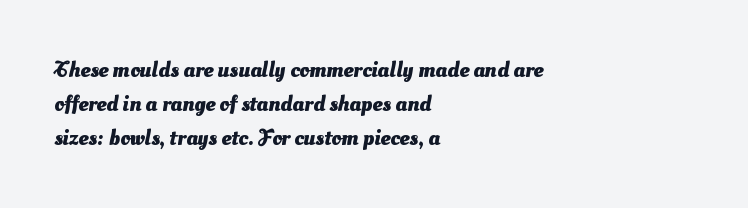
{"bold": "yes", "underline": "no", "align": "left", "line_spacing": "normal", "line_spacing_ratio": 1.54, "letter_spacing": "normal", "letter_spacing_em": 0.0, "glyph_px": 22}
